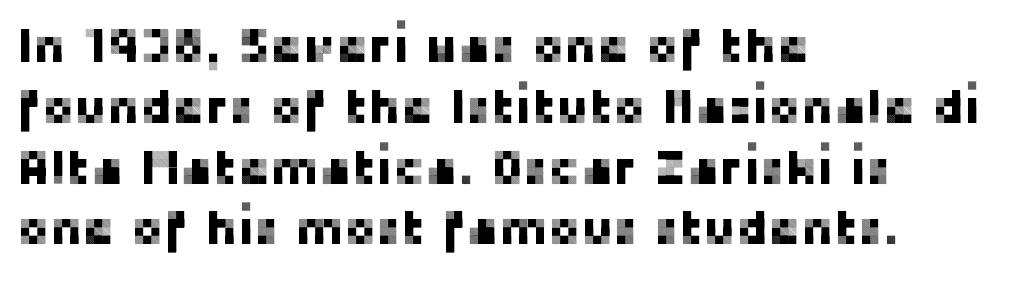
The image shows 49 px sans-serif type, upright; set left-aligned, line spacing 1.24x, normal letter spacing, not underlined; low stroke contrast and a medium x-height.
